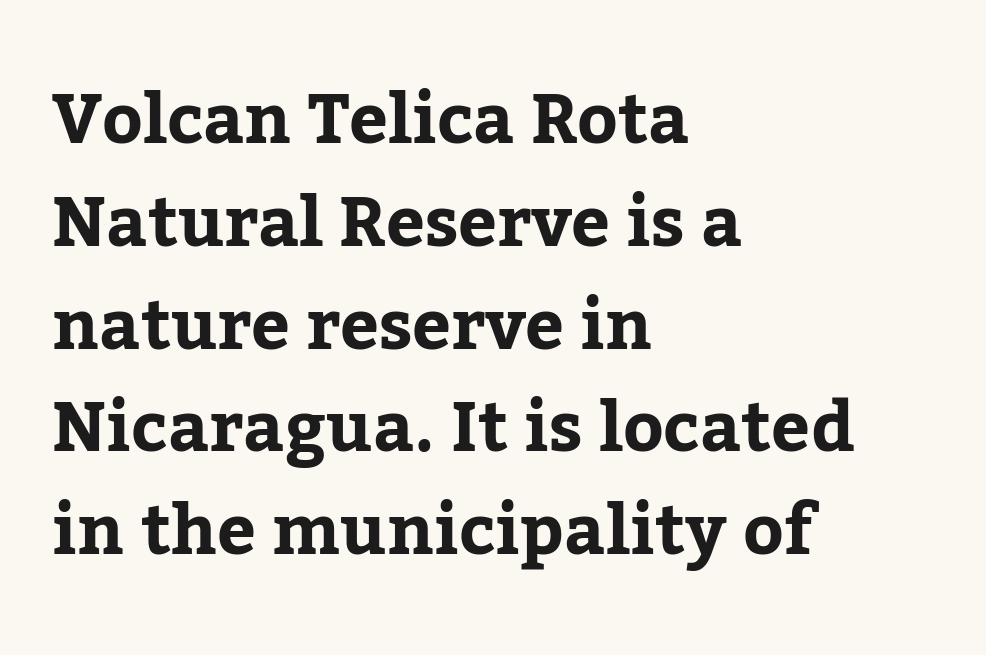
Q: Is the text bold? A: Yes.
Q: Is the text italic (slanted)? A: No, it is upright.
Q: Is the typeface a serif or a sans-serif typeface? A: Serif.
Q: Is the text underlined? A: No.
Q: How is the paragraph aligned? A: Left-aligned.
Q: Is the spacing between letters normal or unusually wide? A: Normal.
Q: Is the spacing between lines tight, normal or loose? A: Normal.
Q: Width (condensed, normal, or wide)? A: Normal.
Q: Stroke contrast? A: Low.
Q: x-height? A: Medium.
Q: Monospaced? A: No.
